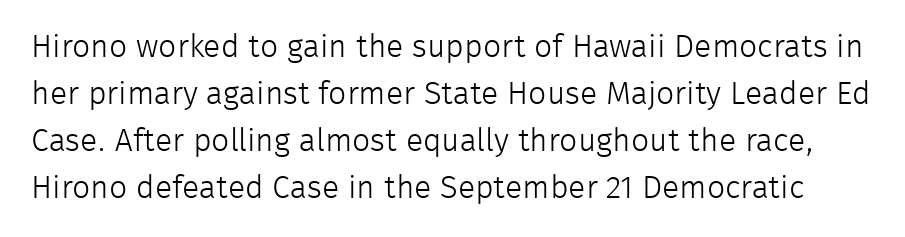
{"serif": "no", "italic": "no", "bold": "no", "weight": "light", "width": "normal", "stroke_contrast": "low", "x_height": "medium", "monospaced": "no", "underline": "no", "line_spacing": "normal", "line_spacing_ratio": 1.47, "letter_spacing": "normal", "letter_spacing_em": 0.0, "glyph_px": 32}
